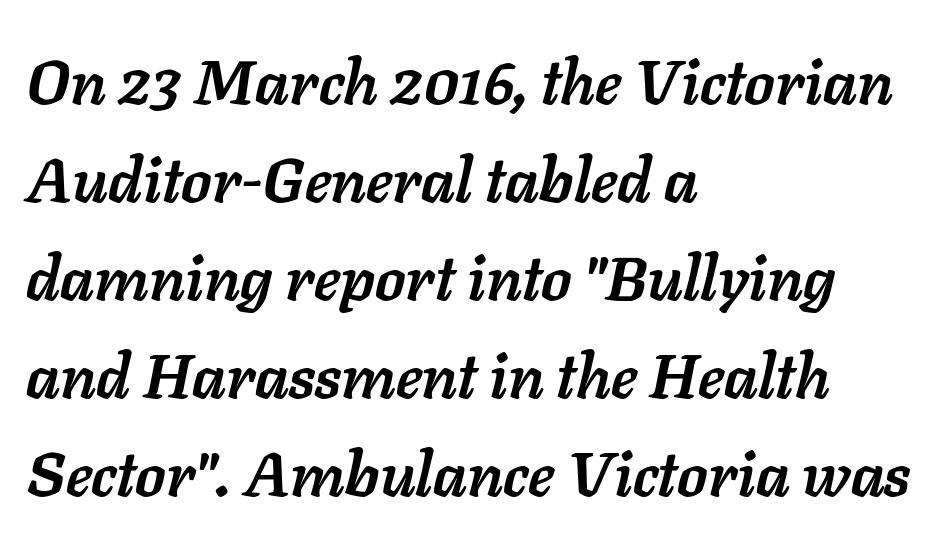
The rendering uses natural spacing where letterforms have individual widths. Each glyph is drawn with heavy, bold strokes. Caption: standard tracking, unaltered. The gap between lines stays unmarked.
